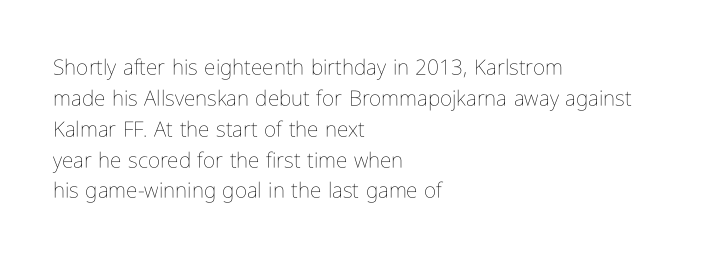
The image shows 21 px text type, upright; set left-aligned, normal line spacing (1.47x), normal letter spacing, not underlined.
